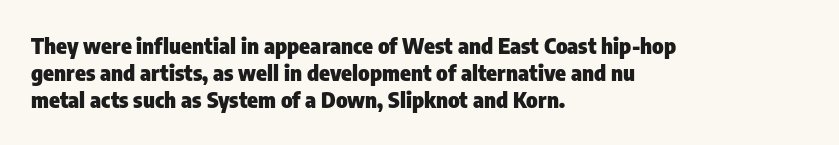
The image shows 22 px bold type, upright; set left-aligned, line spacing 1.23x, normal letter spacing, not underlined.
